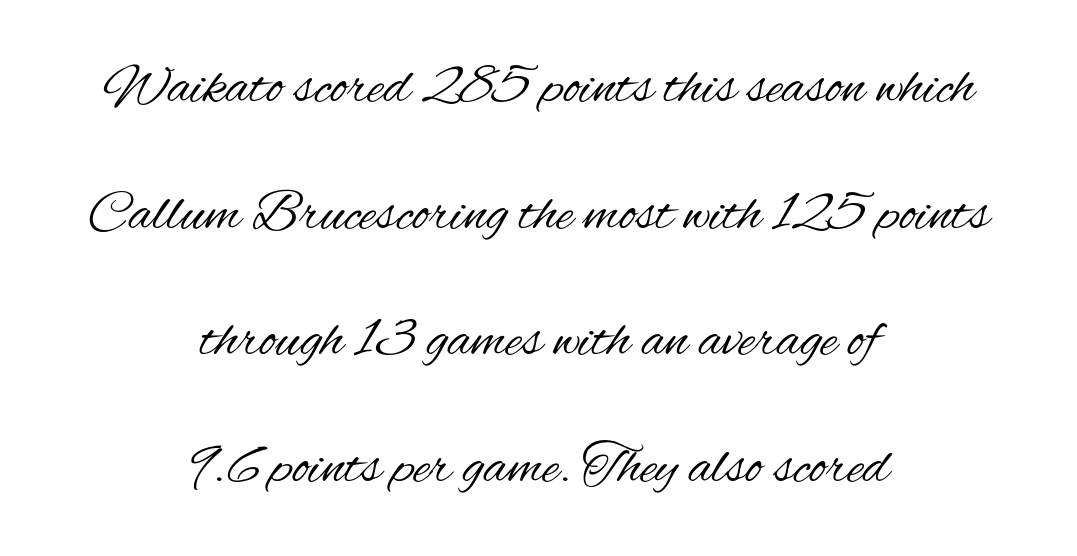
The image shows 57 px regular-weight, condensed sans-serif type; set centered, loose line spacing (2.22x), normal letter spacing, not underlined; medium stroke contrast and a small x-height.
